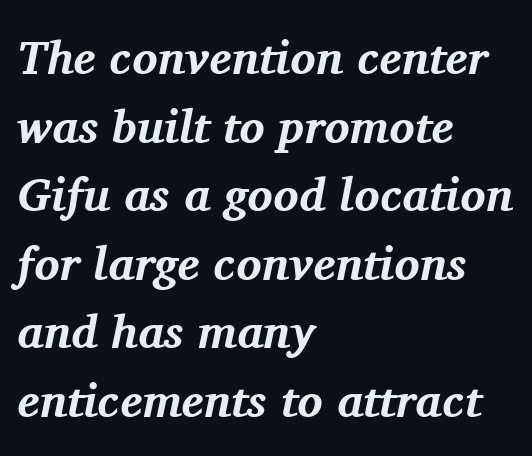
{"serif": "yes", "italic": "yes", "lean": "right", "slant_degrees": 11, "bold": "yes", "weight": "bold", "width": "normal", "stroke_contrast": "medium", "x_height": "medium", "monospaced": "no", "underline": "no", "align": "left", "line_spacing": "normal", "line_spacing_ratio": 1.46, "letter_spacing": "normal", "letter_spacing_em": 0.0, "glyph_px": 47}
